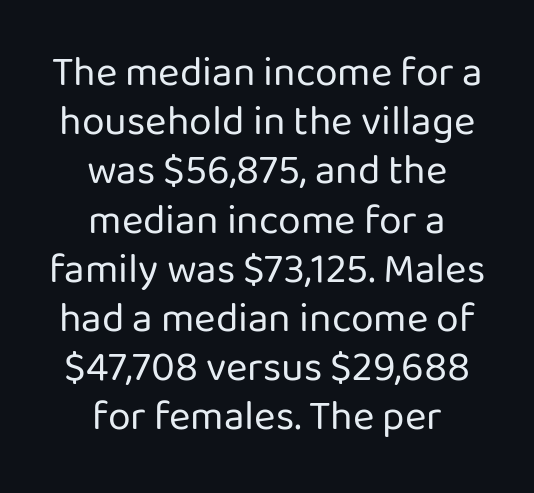
{"serif": "no", "italic": "no", "bold": "no", "weight": "regular", "width": "normal", "stroke_contrast": "low", "x_height": "medium", "monospaced": "no", "underline": "no", "align": "center", "line_spacing_ratio": 1.2, "letter_spacing": "normal", "letter_spacing_em": 0.0, "glyph_px": 41}
